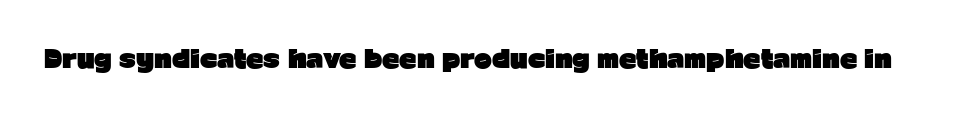
The image shows 24 px bold type, upright; set normal letter spacing, not underlined.
